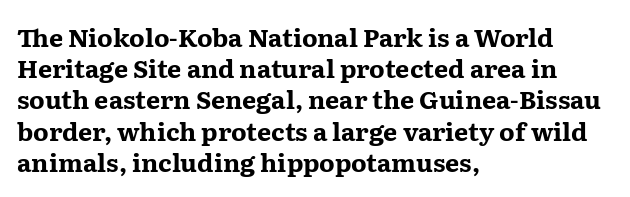
The image shows 25 px bold type, upright; set left-aligned, normal line spacing (1.25x), normal letter spacing, not underlined.
